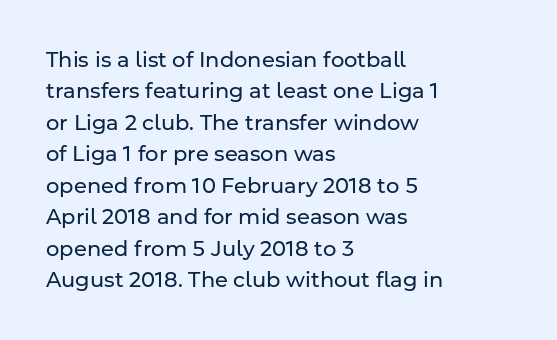
Each row of text sits above clean, open space. Italic? Not at all — the glyphs are vertical. Typeset ragged right — the left edge is the straight one. Each word holds together tightly as a unit, with standard inter-letter gaps. Interline gaps are of average width in this sample.
